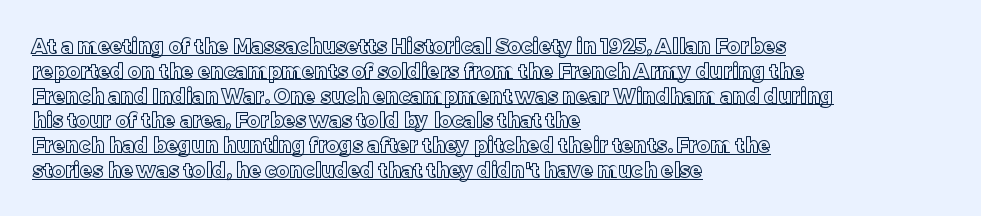
Q: Is the text italic (slanted)? A: No, it is upright.
Q: Is the text underlined? A: Yes.
Q: How is the paragraph aligned? A: Left-aligned.
Q: Is the spacing between letters normal or unusually wide? A: Normal.
